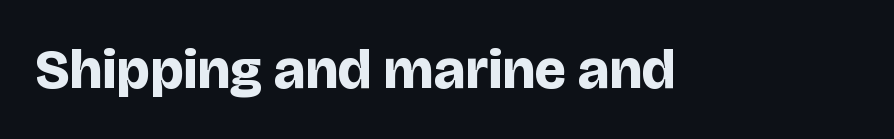
Q: Is the text bold? A: Yes.
Q: Is the text italic (slanted)? A: No, it is upright.
Q: Is the typeface a serif or a sans-serif typeface? A: Sans-serif.
Q: Is the text underlined? A: No.
Q: Is the spacing between letters normal or unusually wide? A: Normal.
Q: Width (condensed, normal, or wide)? A: Normal.
Q: Stroke contrast? A: Low.
Q: x-height? A: Large.
Q: Monospaced? A: No.
